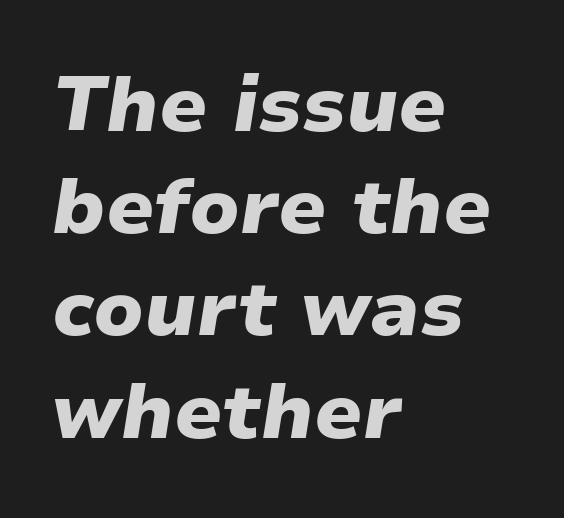
Emphasis by weight is at full strength: bold. This sample keeps an unexceptional amount of space between lines. Default kerning and tracking; the words read as compact shapes. Do the characters align in a grid? No, the font is proportional. Letters rest on an invisible, unmarked baseline.
